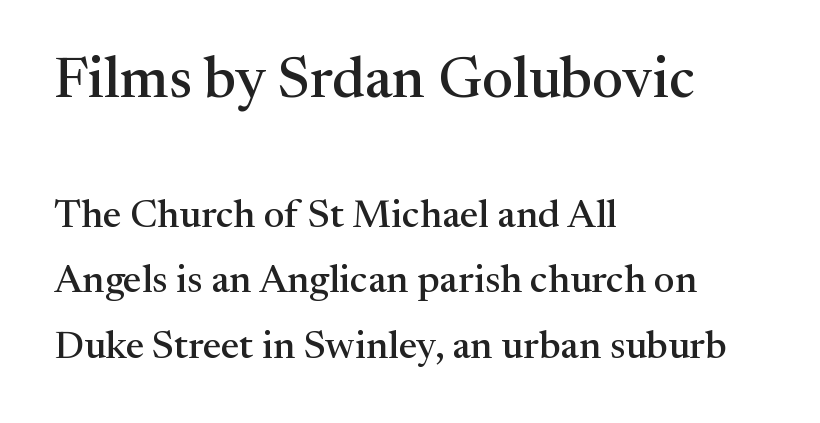
The image shows 58 px serif type, upright; set left-aligned, normal line spacing (1.68x), normal letter spacing, not underlined; the first (top) block is 1.49x larger; medium stroke contrast and a medium x-height.
